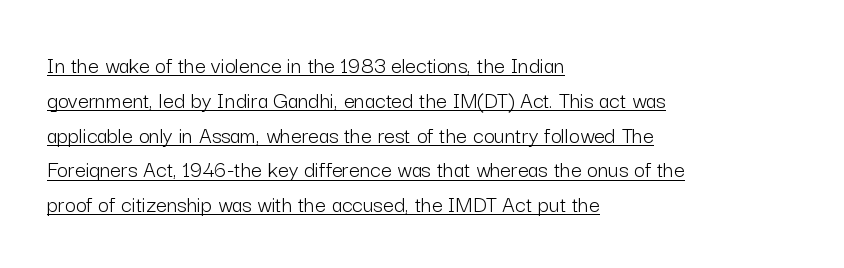
{"italic": "no", "bold": "no", "underline": "yes", "align": "left", "line_spacing": "normal", "line_spacing_ratio": 1.45, "letter_spacing": "normal", "letter_spacing_em": 0.0, "glyph_px": 24}
